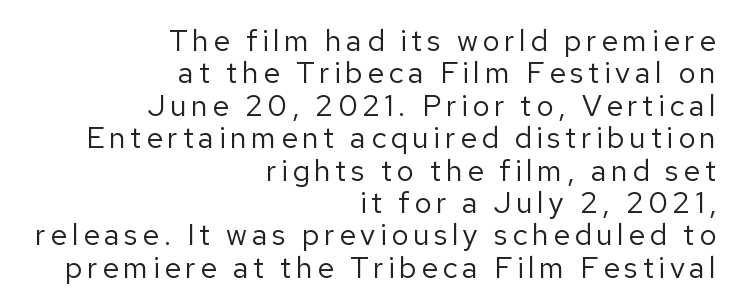
The ragged edge is on the left, which tells us the setting is flush right. To sum up the face: it is a sans, with no serifs. The space directly below the letters is spotless. This sample uses an upright cut, with every glyph sitting square on the baseline.
